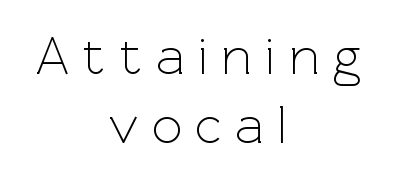
{"serif": "no", "italic": "no", "bold": "no", "weight": "light", "width": "normal", "x_height": "medium", "monospaced": "no", "underline": "no", "align": "center", "line_spacing": "normal", "line_spacing_ratio": 1.28, "letter_spacing": "wide", "letter_spacing_em": 0.25, "glyph_px": 54}
